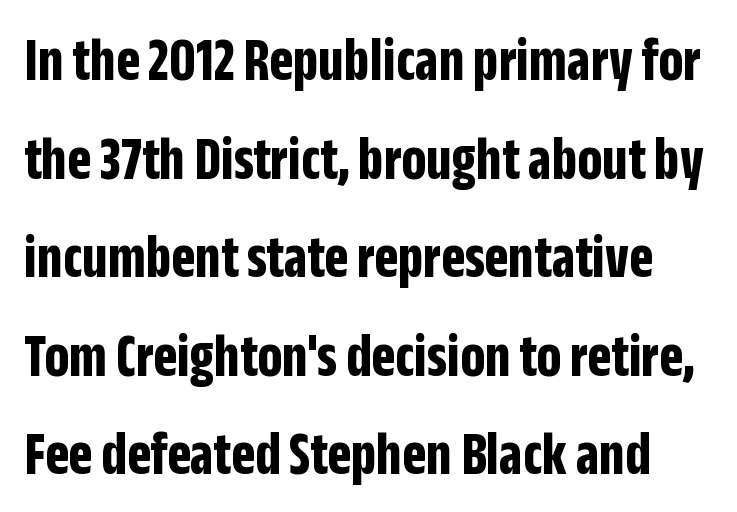
Q: Is the text bold? A: Yes.
Q: Is the text italic (slanted)? A: No, it is upright.
Q: Is the typeface a serif or a sans-serif typeface? A: Sans-serif.
Q: Is the text underlined? A: No.
Q: Is the spacing between letters normal or unusually wide? A: Normal.
Q: Is the spacing between lines tight, normal or loose? A: Normal.
Q: Width (condensed, normal, or wide)? A: Condensed.
Q: Stroke contrast? A: Low.
Q: x-height? A: Large.
Q: Monospaced? A: No.
